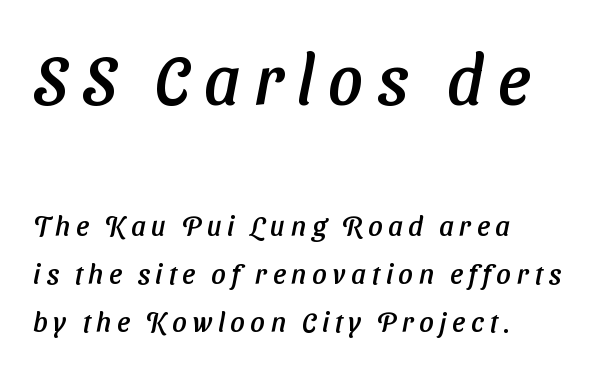
Which margin do the lines hug? The left one — the right edge is uneven. The line texture is sparse and dotted thanks to wide tracking. Check the space under the baseline: it is left empty. The more generous point size was reserved for the upper chunk.
